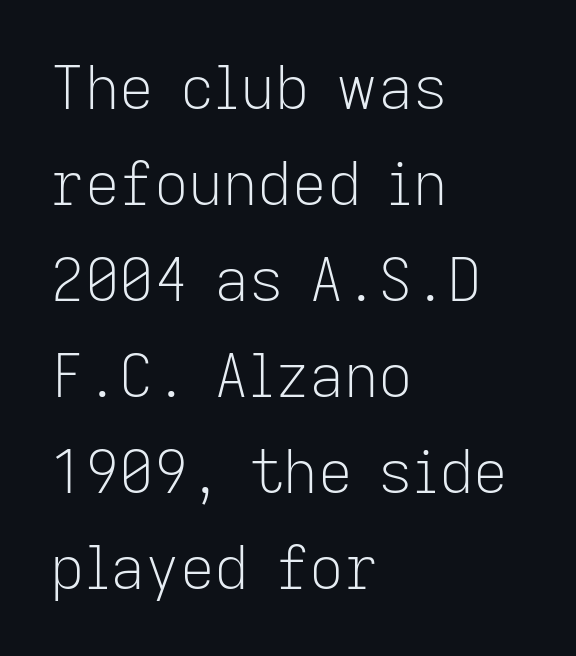
{"serif": "no", "italic": "no", "bold": "no", "weight": "light", "width": "normal", "stroke_contrast": "low", "x_height": "medium", "monospaced": "no", "underline": "no", "align": "left", "line_spacing": "normal", "line_spacing_ratio": 1.6, "letter_spacing": "normal", "letter_spacing_em": 0.0, "glyph_px": 60}
